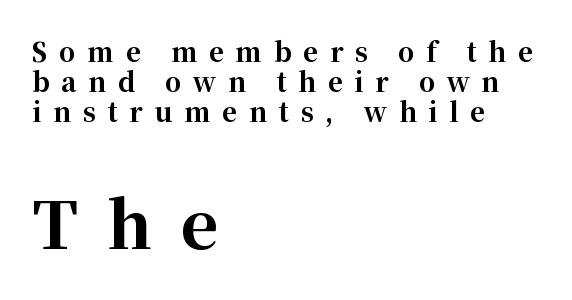
{"serif": "yes", "italic": "no", "bold": "yes", "weight": "bold", "width": "normal", "stroke_contrast": "high", "x_height": "medium", "monospaced": "no", "underline": "no", "align": "left", "line_spacing": "tight", "line_spacing_ratio": 1.15, "letter_spacing": "wide", "letter_spacing_em": 0.45, "larger_block": "second", "size_ratio": 2.5, "glyph_px": 65}
